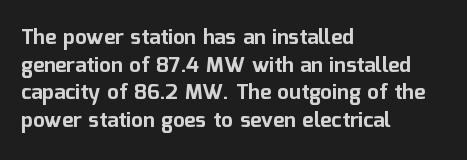
{"italic": "no", "bold": "yes", "underline": "no", "align": "left", "line_spacing": "normal", "line_spacing_ratio": 1.32, "letter_spacing": "normal", "letter_spacing_em": 0.0, "glyph_px": 21}
